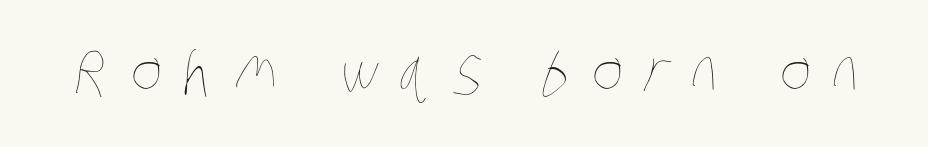
The image shows 66 px thin, condensed type; set unusually wide letter spacing (+0.33 em), not underlined; low stroke contrast and a large x-height.
